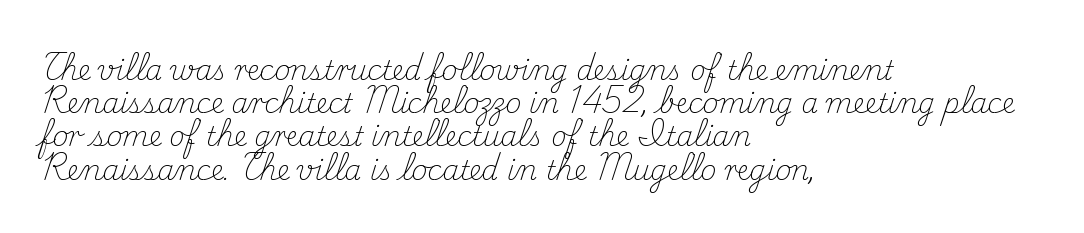
{"bold": "no", "underline": "no", "align": "left", "line_spacing_ratio": 1.23, "letter_spacing": "normal", "letter_spacing_em": 0.0, "glyph_px": 27}
